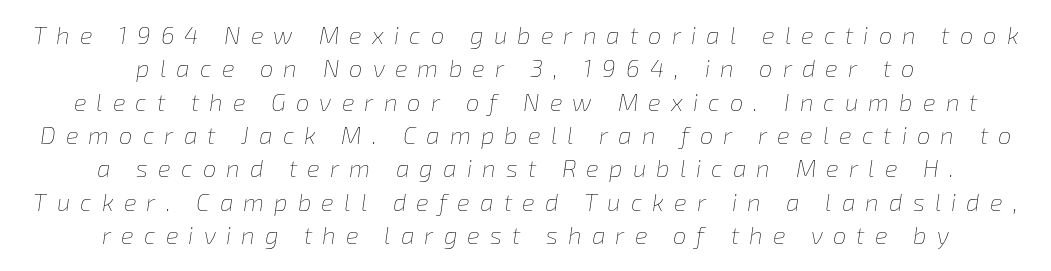
It's the slanting kind of type. Honestly, there is no underline to notice here at all. This sample is center-justified, so both line endings float freely. The horizontal fit of the characters is loose and conspicuously gappy. The leading is moderate, giving the passage an even texture. Each stroke keeps to a modest, everyday thickness or less.
